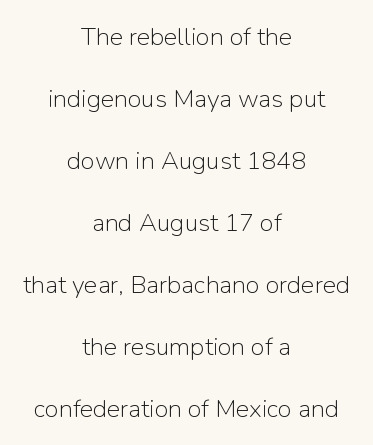
Reading down the column, the eye jumps a long way to each next line. The typeface has the unassuming heft of standard copy or less. This is the regular roman posture of the typeface. Look at the tracking — it's just the regular setting, nothing added.
